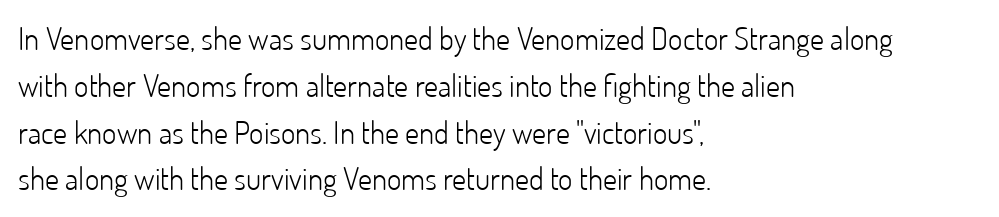
{"serif": "no", "italic": "no", "bold": "no", "weight": "light", "width": "normal", "stroke_contrast": "low", "x_height": "small", "monospaced": "no", "underline": "no", "align": "left", "line_spacing": "normal", "line_spacing_ratio": 1.51, "letter_spacing": "normal", "letter_spacing_em": 0.0, "glyph_px": 31}
